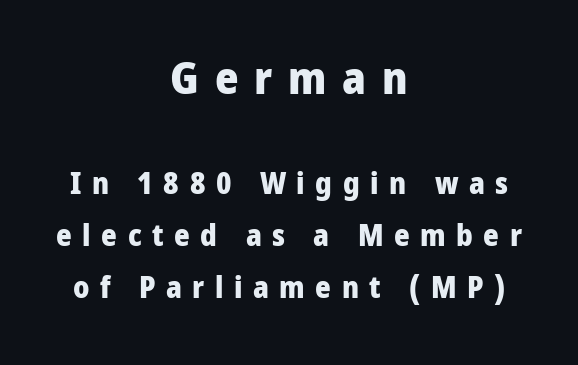
Type size steps down from the first block to the second. Spacing between characters has been opened up far beyond the box default. Typeset on center — no edge is straight. The axis of the letterforms is exactly vertical. Is the type bold? Yes — the strokes are clearly thick and heavy. The passage shown is typeset with a sans-serif family.
